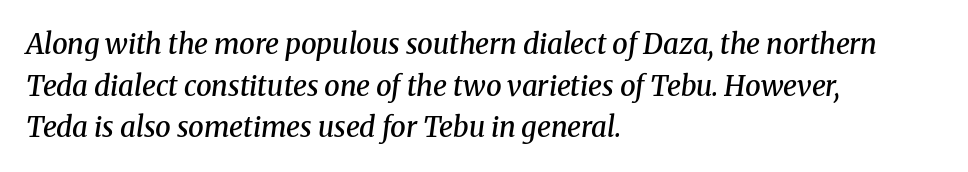
{"serif": "yes", "italic": "yes", "lean": "right", "slant_degrees": 8, "bold": "semi", "weight": "semibold", "width": "normal", "stroke_contrast": "medium", "x_height": "medium", "monospaced": "no", "underline": "no", "align": "left", "line_spacing": "normal", "line_spacing_ratio": 1.49, "letter_spacing": "normal", "letter_spacing_em": 0.0, "glyph_px": 28}
